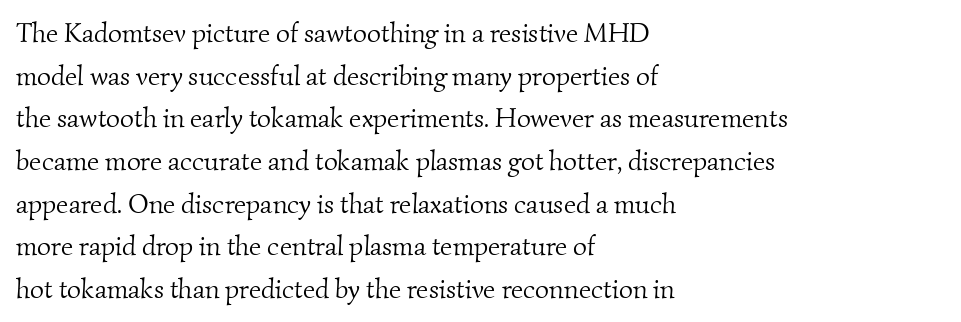
Q: Is the text bold? A: No.
Q: Is the text underlined? A: No.
Q: How is the paragraph aligned? A: Left-aligned.
Q: Is the spacing between letters normal or unusually wide? A: Normal.
Q: Is the spacing between lines tight, normal or loose? A: Normal.
